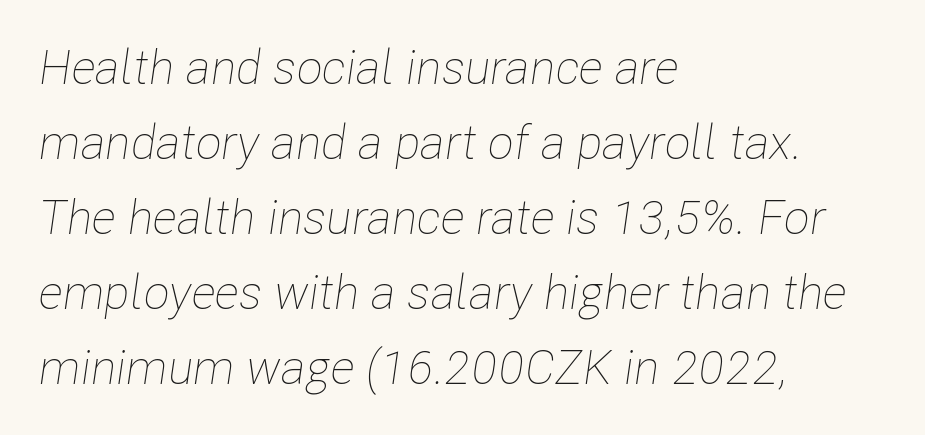
The image shows 48 px thin, condensed type, italic (leaning right); set left-aligned, normal line spacing (1.56x), normal letter spacing, not underlined; low stroke contrast and a medium x-height.
